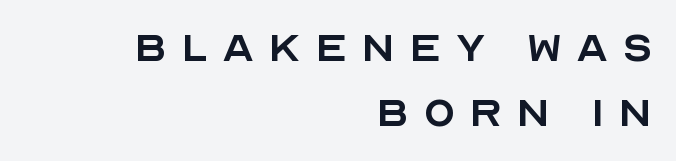
{"serif": "no", "italic": "no", "bold": "no", "weight": "regular", "width": "normal", "x_height": "large", "monospaced": "no", "underline": "no", "align": "right", "line_spacing": "normal", "line_spacing_ratio": 1.25, "letter_spacing": "wide", "letter_spacing_em": 0.27, "glyph_px": 52}
